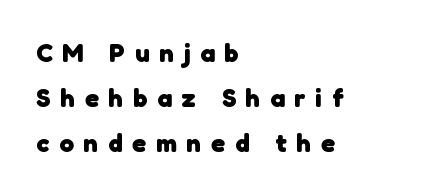
Q: Is the text bold? A: Yes.
Q: Is the text underlined? A: No.
Q: How is the paragraph aligned? A: Left-aligned.
Q: Is the spacing between letters normal or unusually wide? A: Unusually wide.
